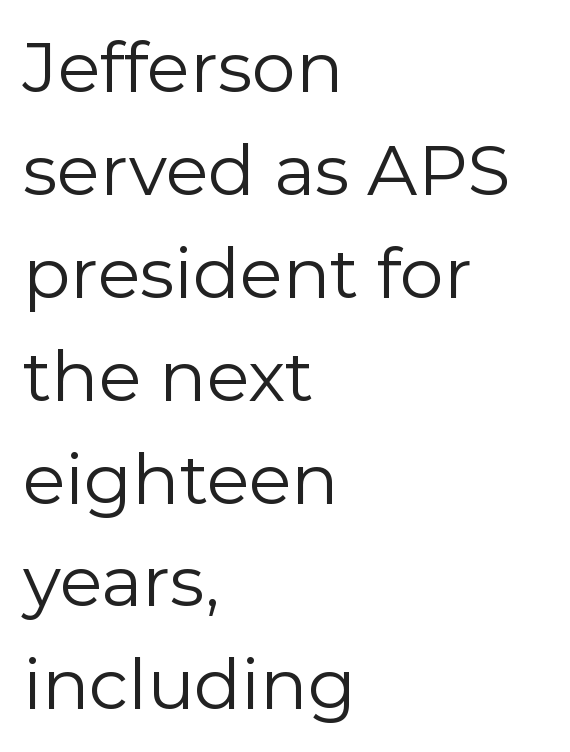
Horizontal bands of white between lines are of average thickness. Vertical stems look standard width or narrower in stroke. The text block is weighted toward the left margin, trailing off unevenly rightward. What stands out about the letter spacing? Nothing — it is the standard amount. Posture: straight, roman, zero tilt.
